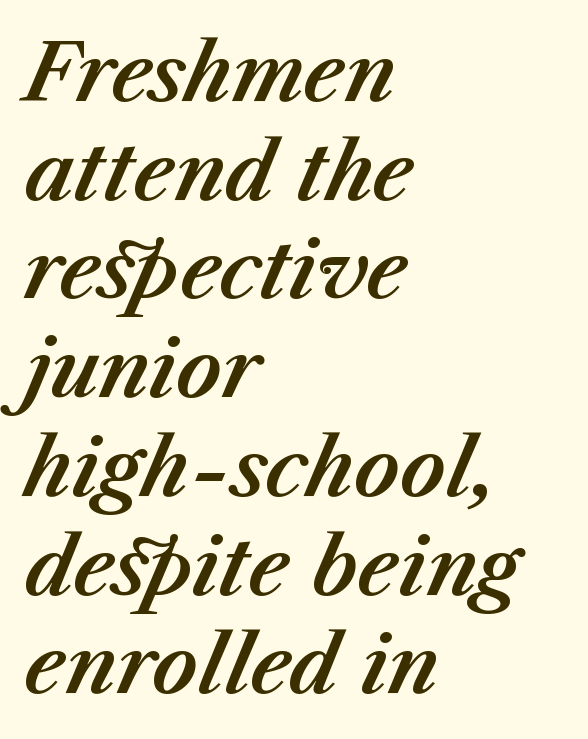
Note the varied advance widths — an 'i' is clearly narrower than an 'm'. Does the lettering tilt? It does — this is italic. What's the leading like? Ordinary, nothing unusual. The text block is weighted toward the left margin, trailing off unevenly rightward. This rendering leaves character spacing at its baseline value. The zone under the glyphs is completely vacant.
